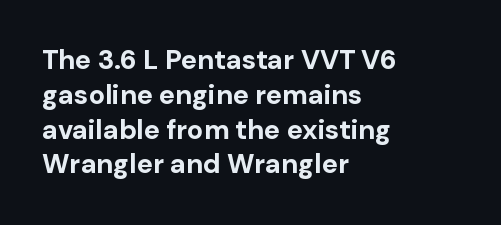
Q: Is the text bold? A: Yes.
Q: Is the text italic (slanted)? A: No, it is upright.
Q: Is the text underlined? A: No.
Q: How is the paragraph aligned? A: Left-aligned.
Q: Is the spacing between letters normal or unusually wide? A: Normal.
Q: Is the spacing between lines tight, normal or loose? A: Normal.
